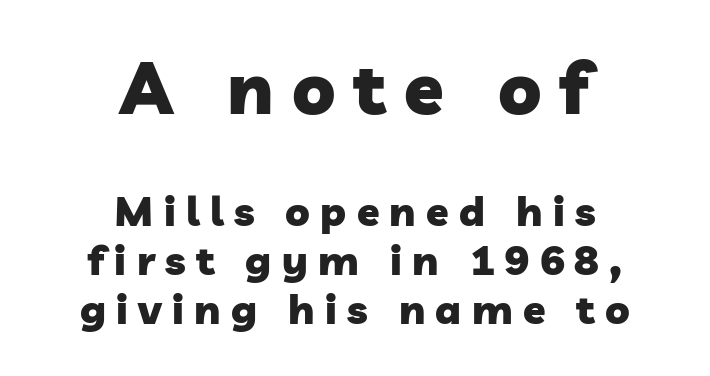
The space directly below the letters is spotless. The face used here has the dense, thick strokes of a bold. In terms of letterspacing, this is a distinctly airy, spread setting. The type family on display is of the sans-serif kind. Leftover space on each line is divided equally before and after the words.
